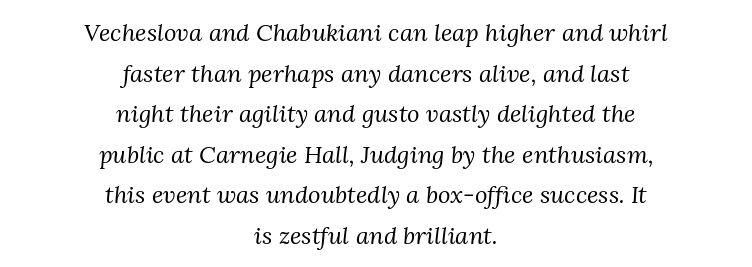
The rendering positions every line midway between the sides. Stems here are at most as thick as an everyday book face. Words float on clear page, feet unadorned. The type is set solid horizontally, with unmodified tracking.
